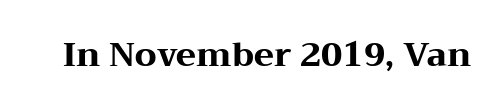
The image shows 33 px heavy, wide serif type, upright; set normal letter spacing, not underlined; medium stroke contrast and a medium x-height.
